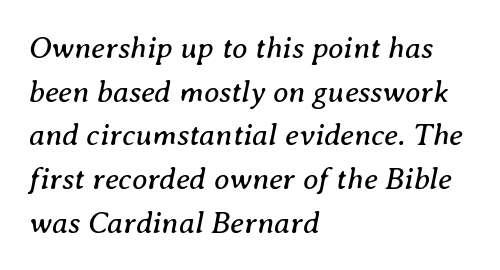
Each letter keeps its own natural width here, so spacing adapts to shape. Bold? No — there's no thickening of the strokes. Beneath every word, the page is bare. Short note: letters normally spaced.
